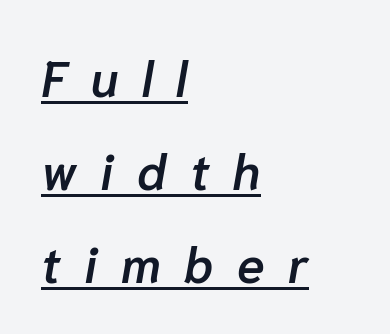
Does the weight exceed regular? Yes, but only to semibold. The tracking reads as deliberately expanded to a designer's eye. The glyphs are accompanied by a horizontal stroke just below them. Note the varied advance widths — an 'i' is clearly narrower than an 'm'. The passage shown leans; its letterforms are oblique.
